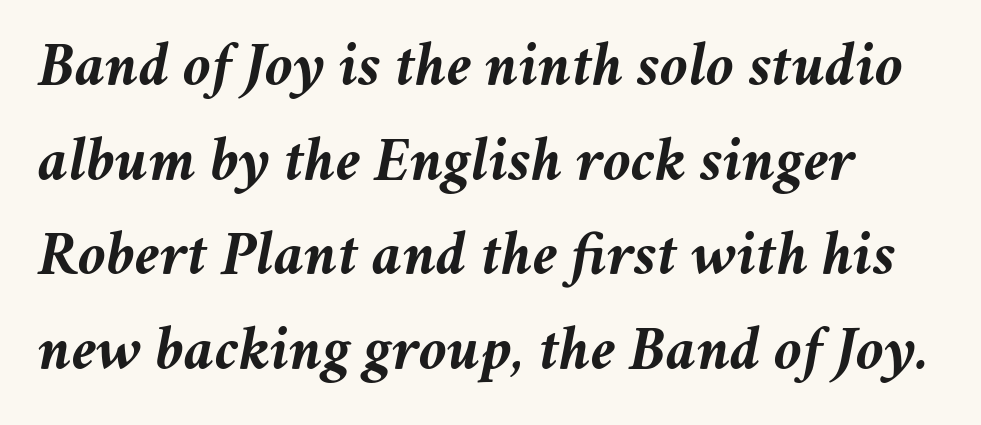
The image shows 64 px semibold type, italic (leaning right); set normal line spacing (1.48x), normal letter spacing, not underlined; medium stroke contrast and a medium x-height.
